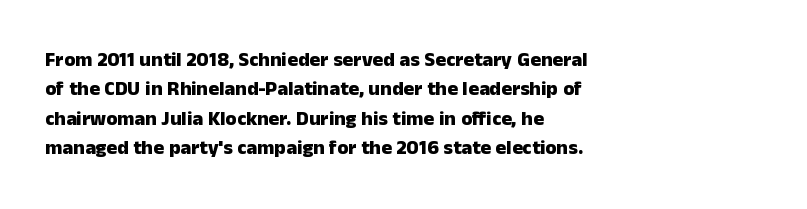
{"italic": "no", "bold": "yes", "underline": "no", "align": "left", "line_spacing": "normal", "line_spacing_ratio": 1.47, "letter_spacing": "normal", "letter_spacing_em": 0.0, "glyph_px": 20}
